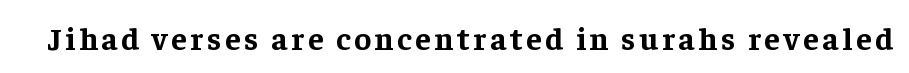
{"serif": "yes", "italic": "no", "bold": "yes", "weight": "bold", "width": "normal", "stroke_contrast": "low", "x_height": "medium", "monospaced": "no", "underline": "no", "glyph_px": 32}
